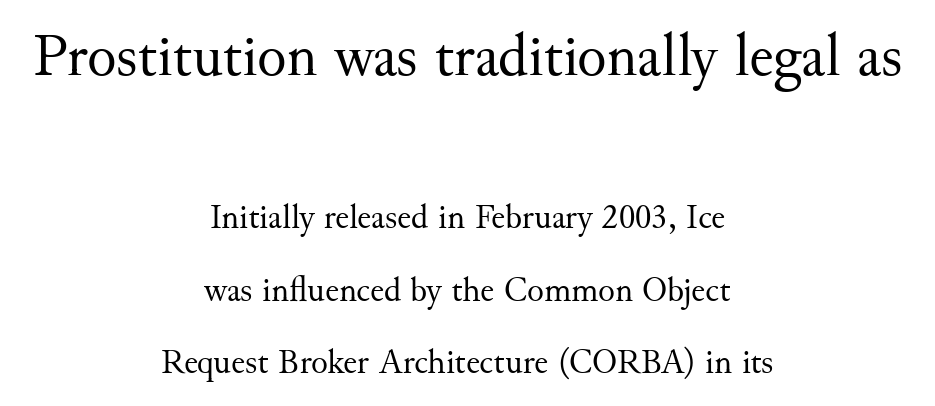
Q: Is the text bold? A: No.
Q: Is the text italic (slanted)? A: No, it is upright.
Q: Is the typeface a serif or a sans-serif typeface? A: Serif.
Q: Is the text underlined? A: No.
Q: How is the paragraph aligned? A: Centered.
Q: Is the spacing between letters normal or unusually wide? A: Normal.
Q: Is the spacing between lines tight, normal or loose? A: Loose.
Q: Which block of text is set in a larger size, the first (top) or the second (bottom)? A: The first (top) one.
Q: Width (condensed, normal, or wide)? A: Normal.
Q: Stroke contrast? A: Medium.
Q: x-height? A: Small.
Q: Monospaced? A: No.
